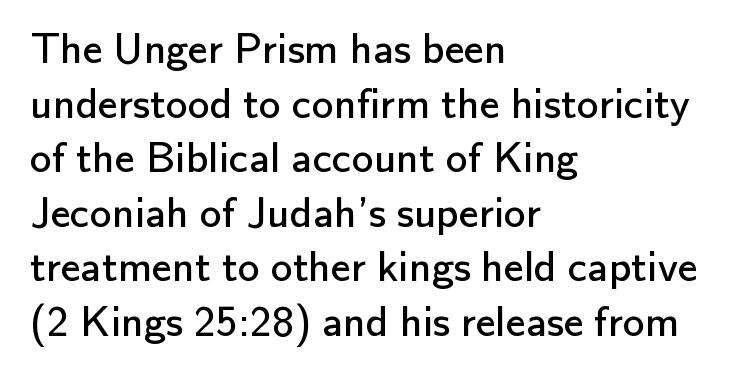
Q: Is the text bold? A: No.
Q: Is the text italic (slanted)? A: No, it is upright.
Q: Is the typeface a serif or a sans-serif typeface? A: Sans-serif.
Q: Is the text underlined? A: No.
Q: How is the paragraph aligned? A: Left-aligned.
Q: Is the spacing between letters normal or unusually wide? A: Normal.
Q: Width (condensed, normal, or wide)? A: Normal.
Q: Stroke contrast? A: Low.
Q: x-height? A: Small.
Q: Monospaced? A: No.
